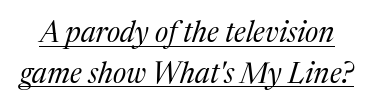
Reading down the column, the eye jumps a familiar distance to each next line. Looking at the ascenders, they clearly lean. Classification — serif. This sample uses plain, unmodified letter spacing. Weight: not bold — regular or lighter.
